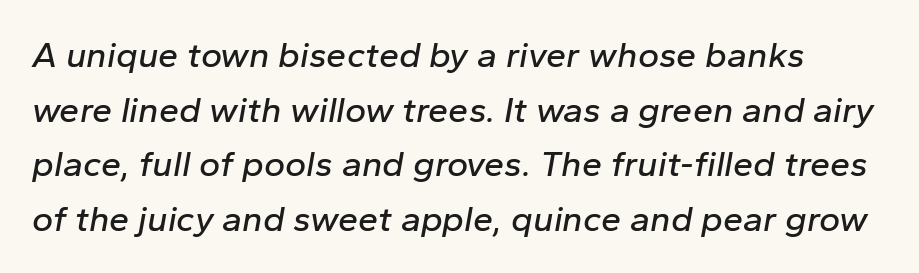
The passage shown is typed in a proportional face where columns would drift. Line spacing here is normal. The strip under each line holds only bare page. Standard letterfit; no display-style spreading of the glyphs.
